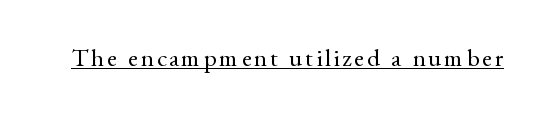
Stems here are at most as thick as an everyday book face. The specimen reads as upright at a glance. Underlining? Definitely there.
